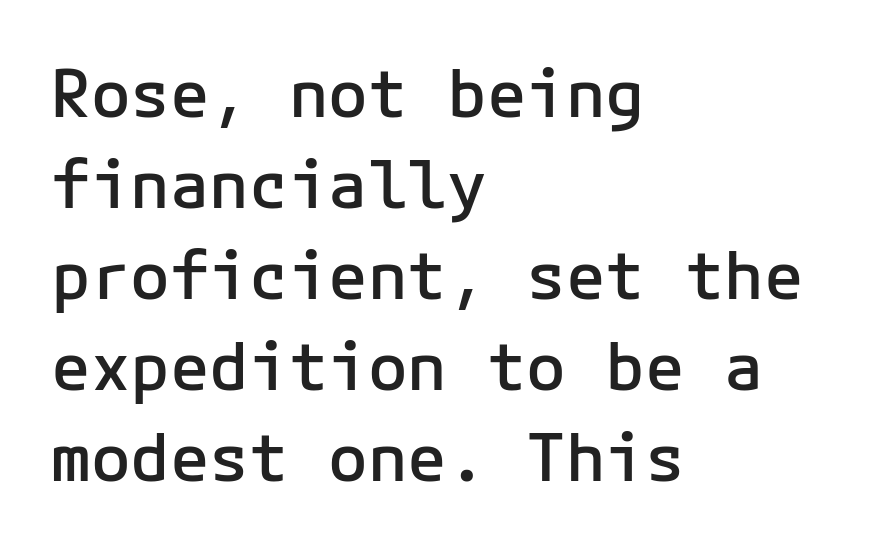
Q: Is the text bold? A: Semi-bold.
Q: Is the text italic (slanted)? A: No, it is upright.
Q: Is the typeface a serif or a sans-serif typeface? A: Sans-serif.
Q: Is the text underlined? A: No.
Q: How is the paragraph aligned? A: Left-aligned.
Q: Is the spacing between letters normal or unusually wide? A: Normal.
Q: Is the spacing between lines tight, normal or loose? A: Normal.
Q: Width (condensed, normal, or wide)? A: Normal.
Q: Stroke contrast? A: Low.
Q: x-height? A: Medium.
